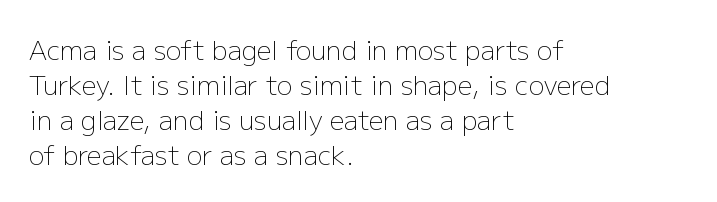
Q: Is the text bold? A: No.
Q: Is the text italic (slanted)? A: No, it is upright.
Q: Is the text underlined? A: No.
Q: How is the paragraph aligned? A: Left-aligned.
Q: Is the spacing between letters normal or unusually wide? A: Normal.
Q: Is the spacing between lines tight, normal or loose? A: Normal.
